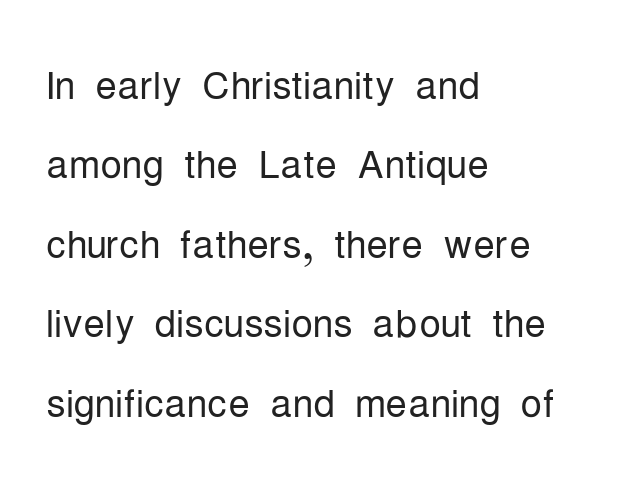
{"serif": "no", "italic": "no", "bold": "no", "weight": "light", "width": "condensed", "stroke_contrast": "low", "x_height": "medium", "monospaced": "no", "underline": "no", "align": "left", "line_spacing": "normal", "line_spacing_ratio": 1.47, "letter_spacing": "normal", "letter_spacing_em": 0.0, "glyph_px": 54}
